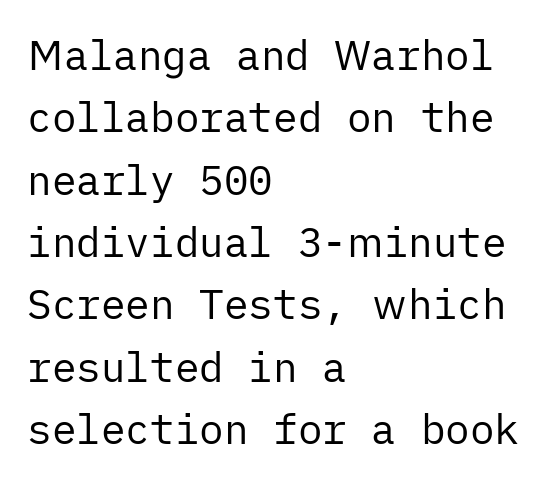
Every character sits straight up, as roman type does. Default kerning and tracking; the words read as compact shapes. The leading is moderate, giving the passage an even texture. Check where the strokes stop: nothing finishes them off — pure sans. Unbolded letterforms with no extra heft.
